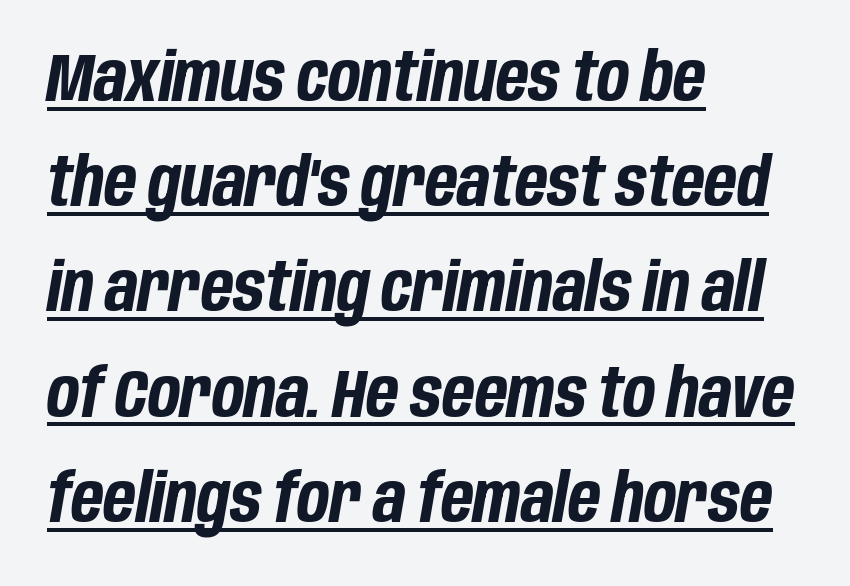
Glyph-to-glyph distance matches everyday printed text. Looks like someone drew a line under every word here. Visually the block forms a straight wall on the left and a jagged coastline on the right. The axis of the letterforms is tilted away from vertical. Vertically, the passage feels balanced, rows spaced as you'd expect. Set as a true bold cut, around the 700 mark.
